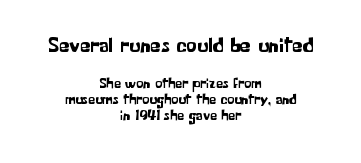
Glyph-to-glyph distance matches everyday printed text. The lettering stays uniformly vertical, giving the passage a roman look. Each new line begins almost immediately beneath the previous one. Words float on clear page, feet unadorned. Both edges are ragged and mirror each other, which tells us the setting is centered. Top chunk: large. Bottom chunk: small.
